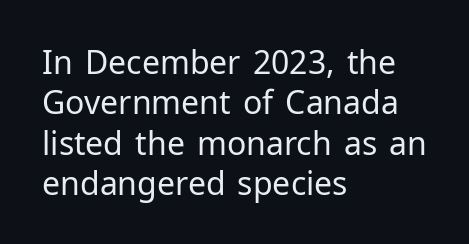
The image shows 32 px regular-weight sans-serif type, upright; set left-aligned, normal line spacing (1.26x), normal letter spacing, not underlined; low stroke contrast and a medium x-height.
